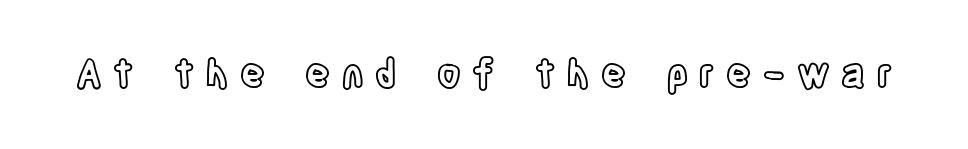
The image shows 38 px condensed type, upright; set unusually wide letter spacing (+0.31 em), not underlined; a large x-height.
